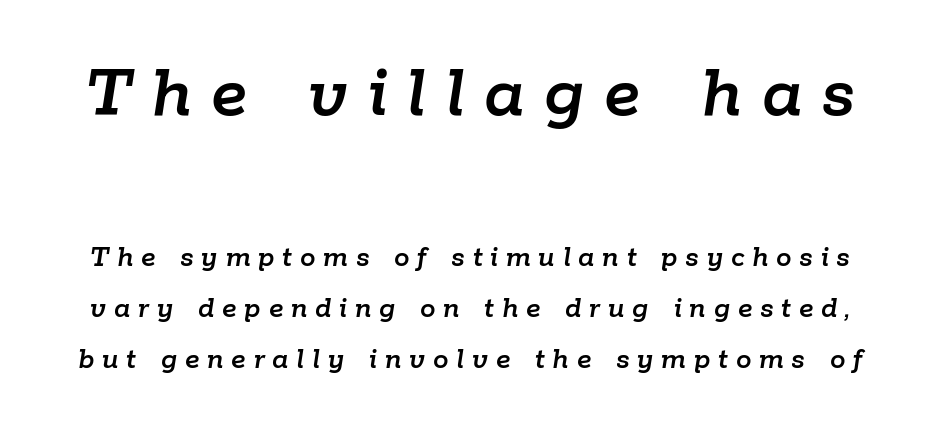
Each row of text sits above clean, open space. The typography opts for an oblique posture over an upright one. Here the designer chose a conventional face with non-uniform glyph widths. Compared with typical body copy, the letter spacing here is much looser. Line spacing here is normal.
